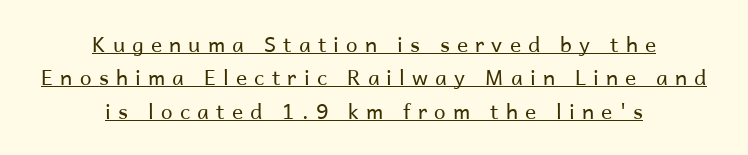
The image shows 21 px text type, upright; set centered, normal line spacing (1.59x), unusually wide letter spacing (+0.34 em), underlined.
